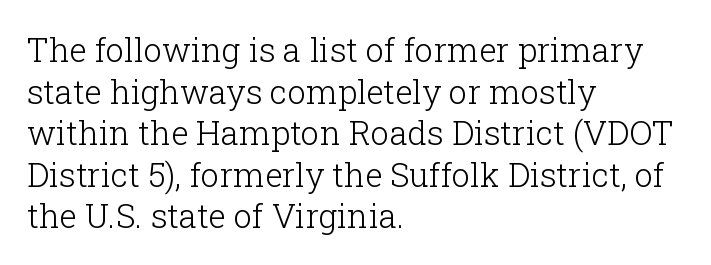
Every character sits straight up, as roman type does. Type style note: has serifs. Regular leading. Letter spacing: default.
